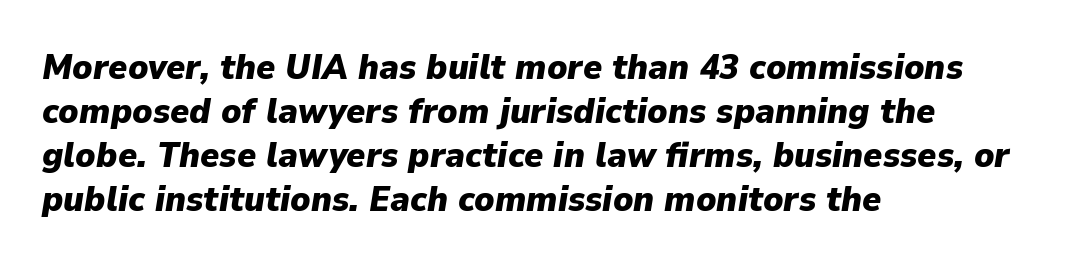
A bare baseline throughout the passage. These lines are set flush left with a ragged right edge. Look at the tracking — it's just the regular setting, nothing added. You'd pick this weight for a headline — it's a proper bold. When letters slant like this, we call the style italic. Proportional: the letters do not fall into vertical columns.
